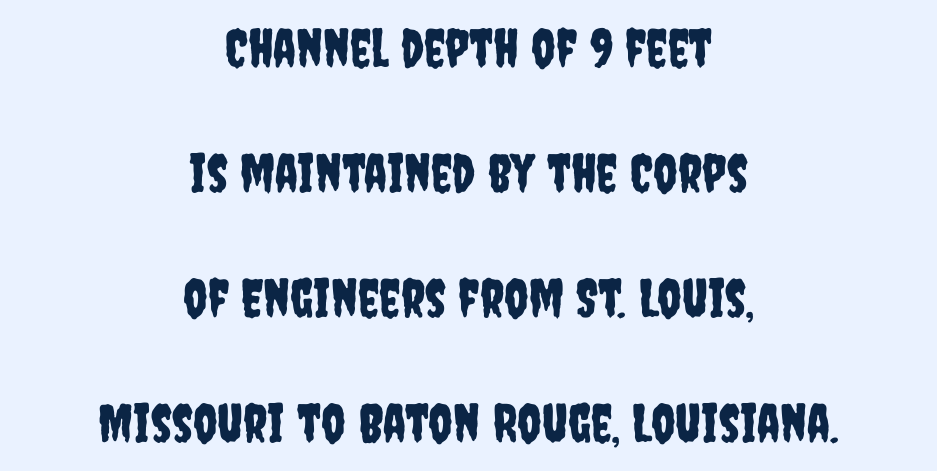
{"serif": "no", "italic": "no", "width": "condensed", "stroke_contrast": "low", "x_height": "large", "monospaced": "no", "underline": "no", "align": "center", "line_spacing": "loose", "line_spacing_ratio": 2.36, "letter_spacing": "normal", "letter_spacing_em": 0.0, "glyph_px": 53}
